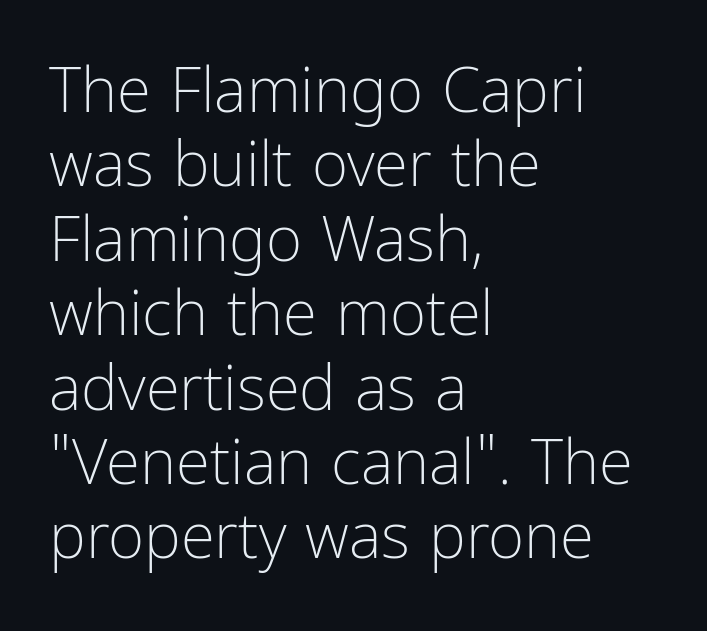
The image shows 62 px light, condensed sans-serif type, upright; set left-aligned, line spacing 1.2x, normal letter spacing, not underlined; low stroke contrast and a medium x-height.
